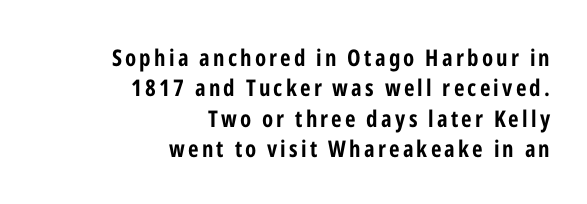
Q: Is the text bold? A: Yes.
Q: Is the text italic (slanted)? A: No, it is upright.
Q: Is the text underlined? A: No.
Q: How is the paragraph aligned? A: Right-aligned.
Q: Is the spacing between lines tight, normal or loose? A: Normal.
